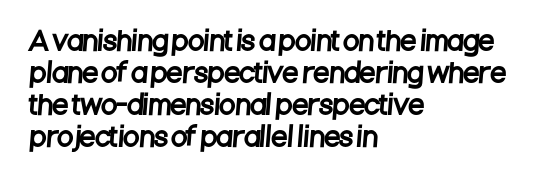
Q: Is the text underlined? A: No.
Q: How is the paragraph aligned? A: Left-aligned.
Q: Is the spacing between letters normal or unusually wide? A: Normal.
